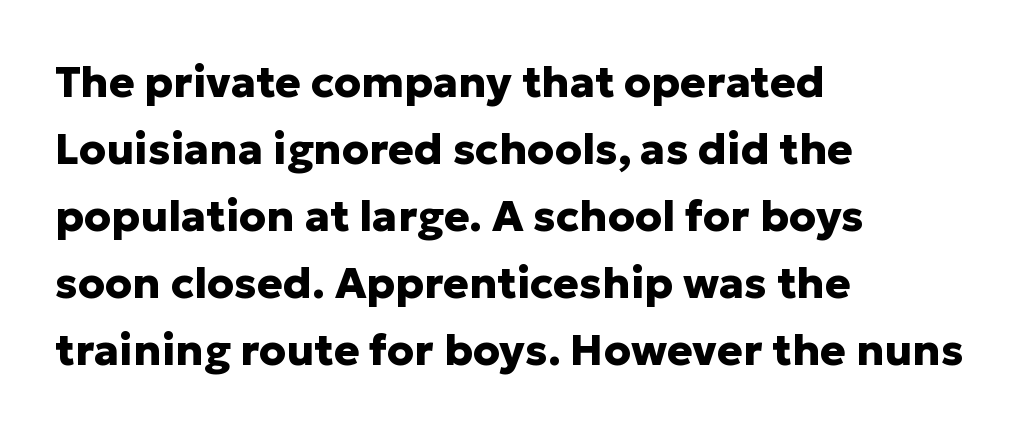
The string is rendered with underlining switched off. Serif or sans? Sans — the stroke terminals are bare. As a designer I'd log this as weight 700, bold. The font's upright variant was chosen for this text. The passage shown is typed in a proportional face where columns would drift.
